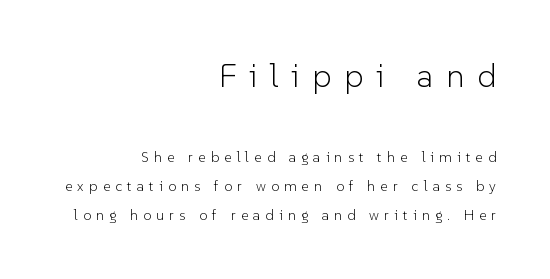
The image shows 33 px light sans-serif type, upright; set right-aligned, loose line spacing (2.06x), unusually wide letter spacing (+0.38 em), not underlined; the first (top) block is 2.36x larger; low stroke contrast and a medium x-height.
